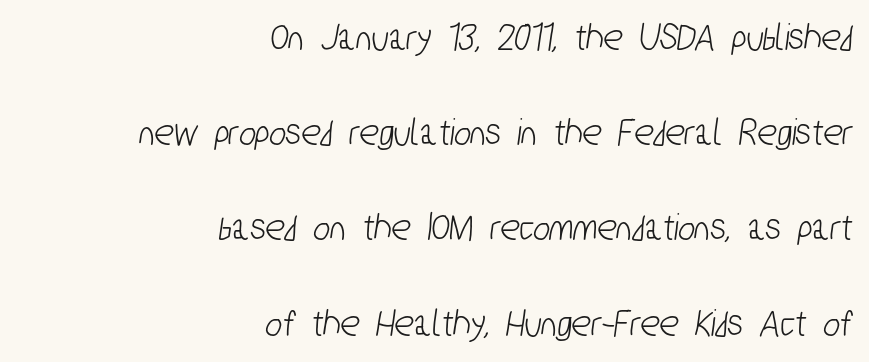
The glyphs in this specimen are sans serif. Character widths vary here, with narrow letters taking less room than wide ones. Each row of text sits above clean, open space. A student would call this right alignment; a typographer would say flush right, rag left. Airy leading. Spacing between characters is what you'd get straight out of the box.
